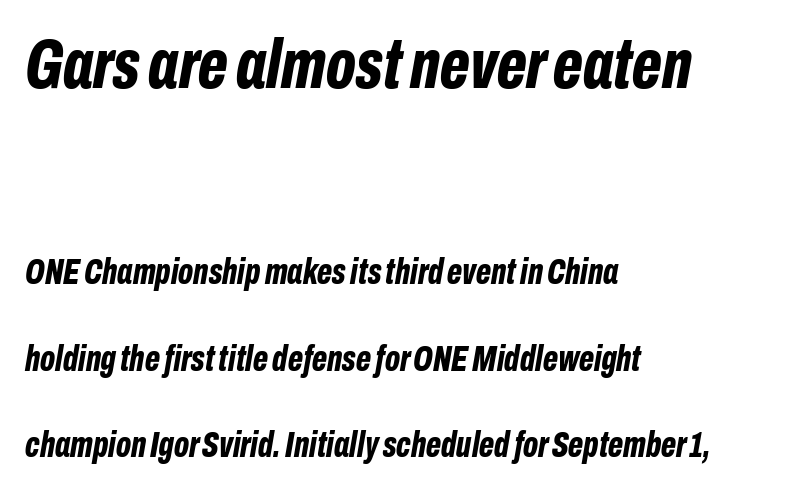
Q: Is the text bold? A: Yes.
Q: Is the text italic (slanted)? A: Yes, it leans right by about 10 degrees.
Q: Is the text underlined? A: No.
Q: How is the paragraph aligned? A: Left-aligned.
Q: Is the spacing between letters normal or unusually wide? A: Normal.
Q: Is the spacing between lines tight, normal or loose? A: Loose.
Q: Which block of text is set in a larger size, the first (top) or the second (bottom)? A: The first (top) one.
Q: Width (condensed, normal, or wide)? A: Condensed.
Q: Stroke contrast? A: Low.
Q: x-height? A: Medium.
Q: Monospaced? A: No.
